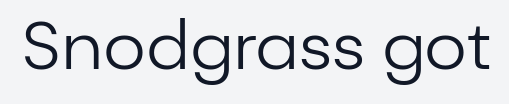
In terms of letterform style, serifs are entirely absent. You could call the tracking neutral — neither tight nor loose. The face looks like a standard text weight, possibly lighter. This sample uses an upright cut, with every glyph sitting square on the baseline. The string is rendered with underlining switched off. Note the varied advance widths — an 'i' is clearly narrower than an 'm'.
